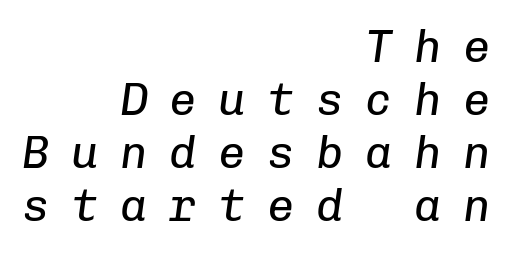
Q: Is the text bold? A: No.
Q: Is the text italic (slanted)? A: Yes, it leans right by about 8 degrees.
Q: Is the text underlined? A: No.
Q: How is the paragraph aligned? A: Right-aligned.
Q: Is the spacing between letters normal or unusually wide? A: Unusually wide.
Q: Width (condensed, normal, or wide)? A: Normal.
Q: Stroke contrast? A: Low.
Q: x-height? A: Medium.
Q: Monospaced? A: Yes.
